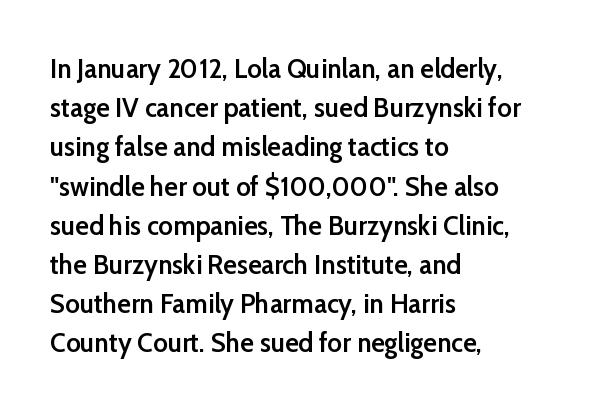
Q: Is the text bold? A: Semi-bold.
Q: Is the text italic (slanted)? A: No, it is upright.
Q: Is the typeface a serif or a sans-serif typeface? A: Sans-serif.
Q: Is the text underlined? A: No.
Q: How is the paragraph aligned? A: Left-aligned.
Q: Is the spacing between letters normal or unusually wide? A: Normal.
Q: Is the spacing between lines tight, normal or loose? A: Normal.
Q: Width (condensed, normal, or wide)? A: Normal.
Q: Stroke contrast? A: Low.
Q: x-height? A: Medium.
Q: Monospaced? A: No.
